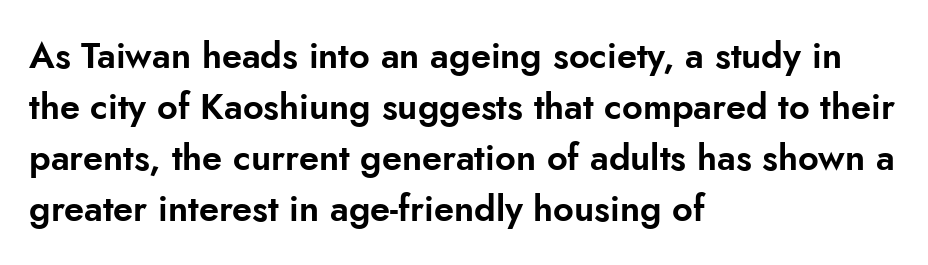
Q: Is the text italic (slanted)? A: No, it is upright.
Q: Is the typeface a serif or a sans-serif typeface? A: Sans-serif.
Q: Is the text underlined? A: No.
Q: How is the paragraph aligned? A: Left-aligned.
Q: Is the spacing between letters normal or unusually wide? A: Normal.
Q: Is the spacing between lines tight, normal or loose? A: Normal.
Q: Width (condensed, normal, or wide)? A: Normal.
Q: Stroke contrast? A: Low.
Q: x-height? A: Small.
Q: Monospaced? A: No.
